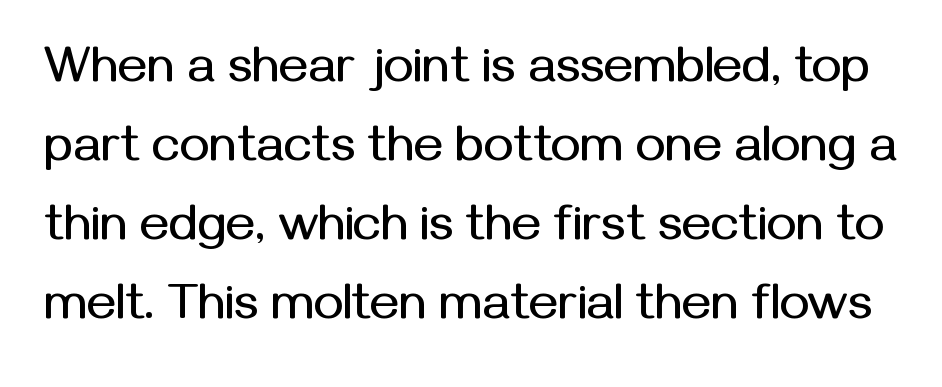
Q: Is the text italic (slanted)? A: No, it is upright.
Q: Is the typeface a serif or a sans-serif typeface? A: Sans-serif.
Q: Is the text underlined? A: No.
Q: Is the spacing between letters normal or unusually wide? A: Normal.
Q: Is the spacing between lines tight, normal or loose? A: Normal.
Q: Width (condensed, normal, or wide)? A: Normal.
Q: Stroke contrast? A: Medium.
Q: x-height? A: Medium.
Q: Monospaced? A: No.
